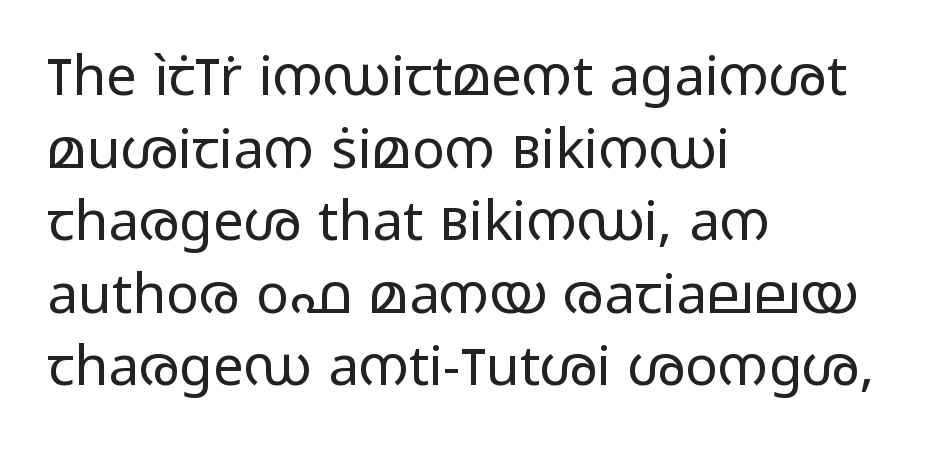
{"serif": "no", "italic": "no", "bold": "no", "weight": "regular", "width": "wide", "stroke_contrast": "low", "x_height": "medium", "monospaced": "no", "underline": "no", "align": "left", "line_spacing": "normal", "line_spacing_ratio": 1.32, "letter_spacing": "normal", "letter_spacing_em": 0.0, "glyph_px": 55}
